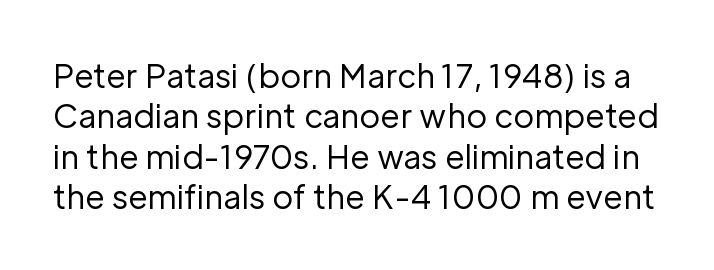
Rendered with straight, roman letterforms. The lines sit at an ordinary, default distance from one another. What stands out about the letter spacing? Nothing — it is the standard amount. The rendering shows plain stroke endings on the letterforms — a sans-serif design. Unmarked baselines from the first word to the last.
